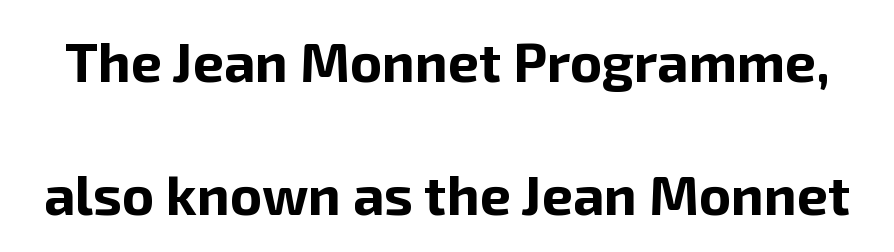
The image shows 55 px bold sans-serif type, upright; set loose line spacing (2.41x), normal letter spacing, not underlined; low stroke contrast and a medium x-height.
